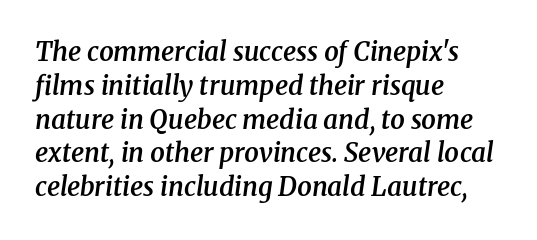
Short and long lines alike share a common starting point at left. Glance below the letters and you will spot only blank space. Standard letterfit; no display-style spreading of the glyphs. The letters are semibold — heavier than regular but short of a full bold. Notice how the stems are inclined rather than vertical — that's the hallmark of italics. A typesetter would call this leading conventional body-copy spacing.
